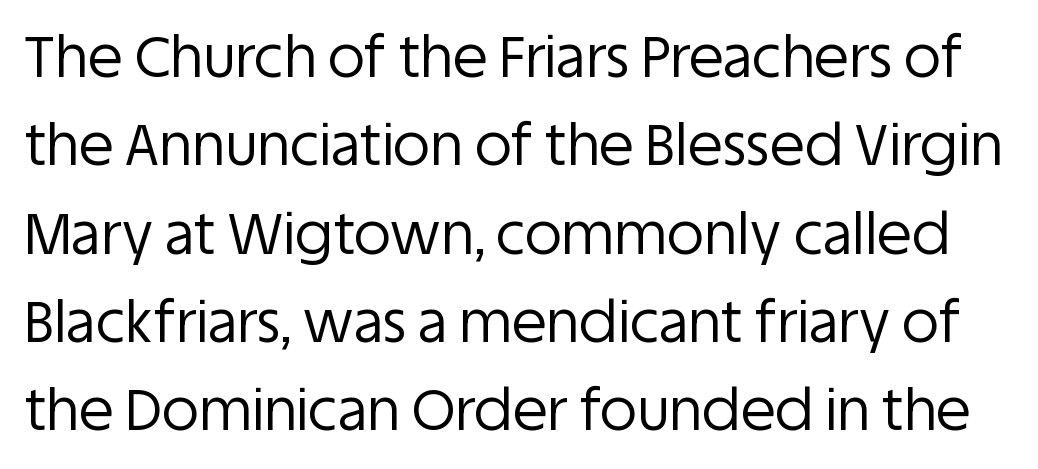
Q: Is the text bold? A: No.
Q: Is the text italic (slanted)? A: No, it is upright.
Q: Is the typeface a serif or a sans-serif typeface? A: Sans-serif.
Q: Is the text underlined? A: No.
Q: Is the spacing between letters normal or unusually wide? A: Normal.
Q: Is the spacing between lines tight, normal or loose? A: Normal.
Q: Width (condensed, normal, or wide)? A: Normal.
Q: Stroke contrast? A: Low.
Q: x-height? A: Large.
Q: Monospaced? A: No.
